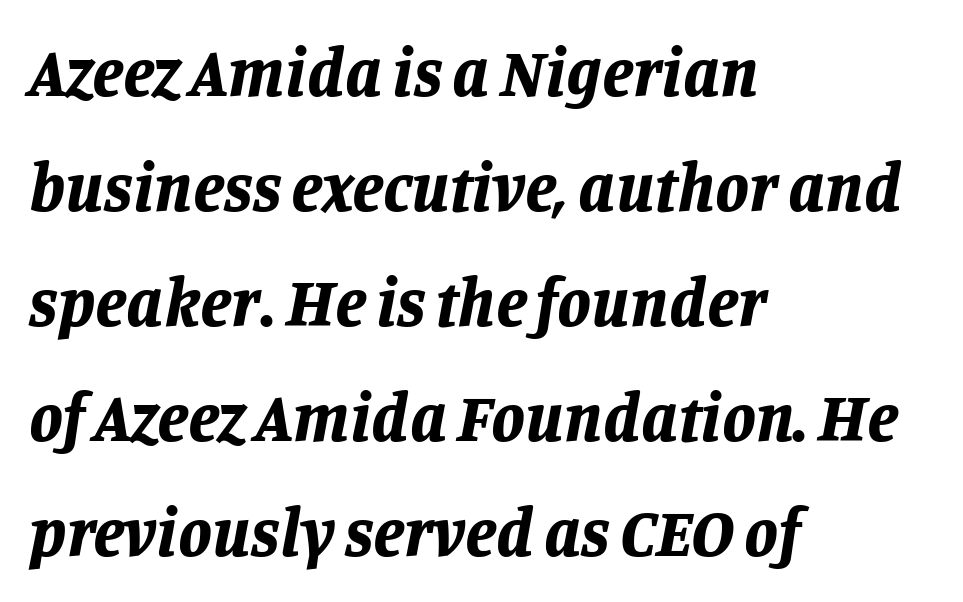
The image shows 68 px bold type, italic (leaning right); set left-aligned, normal line spacing (1.69x), normal letter spacing, not underlined; low stroke contrast and a large x-height.
